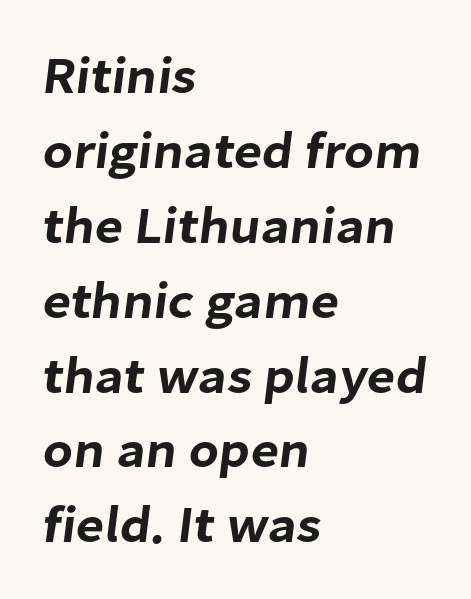
{"serif": "no", "width": "normal", "stroke_contrast": "low", "x_height": "medium", "monospaced": "no", "underline": "no", "align": "left", "line_spacing": "normal", "line_spacing_ratio": 1.44, "letter_spacing": "normal", "letter_spacing_em": 0.0, "glyph_px": 52}
